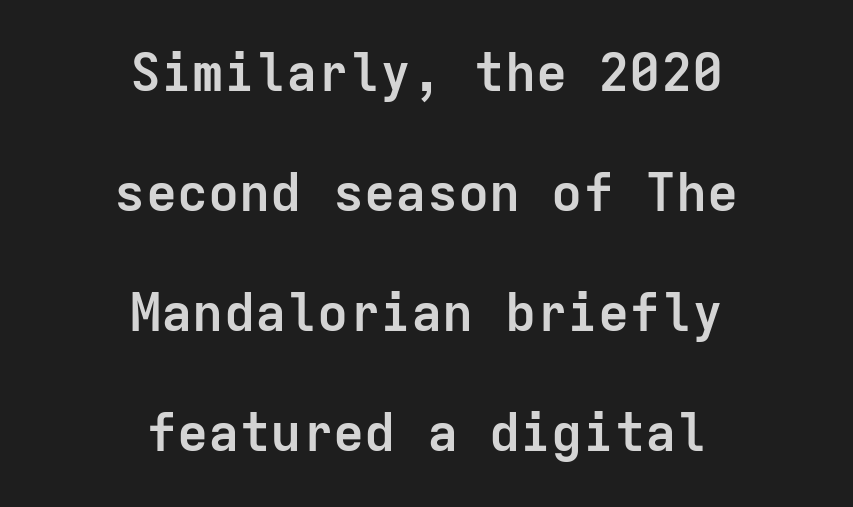
{"serif": "no", "italic": "no", "bold": "yes", "weight": "semibold", "width": "normal", "stroke_contrast": "low", "x_height": "medium", "monospaced": "yes", "underline": "no", "align": "center", "line_spacing": "loose", "line_spacing_ratio": 2.31, "letter_spacing": "normal", "letter_spacing_em": 0.0, "glyph_px": 52}
